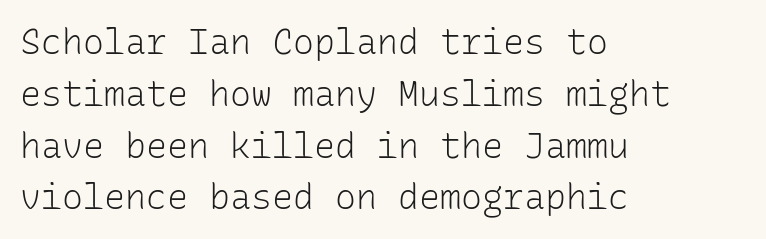
Honestly, the letter spacing is just normal — you wouldn't notice it. Underline: absent. Ascenders rise straight up at ninety degrees. Think of a typewriter: that constant character pitch is what you see here. The rag falls on the right side of this text block. On a weight scale, this lands at 450 or below.
